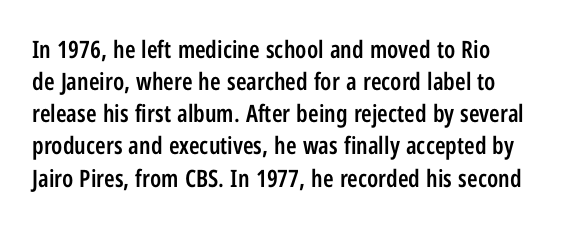
Q: Is the text bold? A: Semi-bold.
Q: Is the text italic (slanted)? A: No, it is upright.
Q: Is the text underlined? A: No.
Q: Is the spacing between letters normal or unusually wide? A: Normal.
Q: Is the spacing between lines tight, normal or loose? A: Normal.
